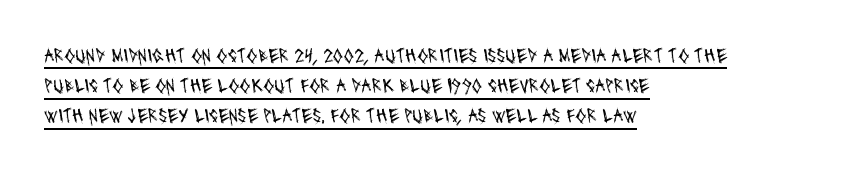
Is the block centered? No — it sits flush against the left margin. How would I describe the line gaps? Plain and ordinary. The rendering uses the underline text-decoration. The font is comparable to plain body text, perhaps lighter. Does extra space separate the letters? No, they use regular spacing.
